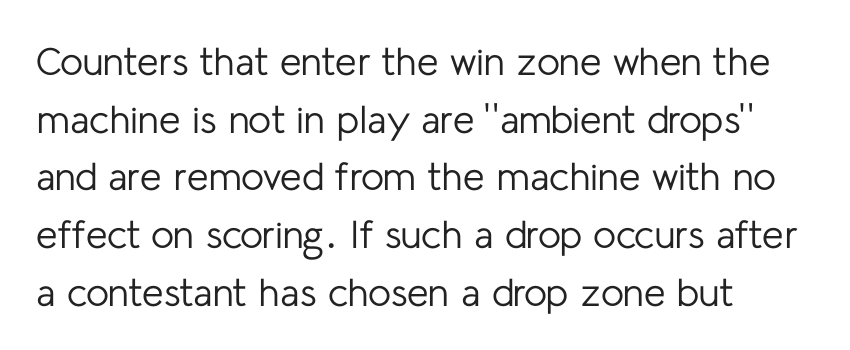
Nothing sits at the stroke ends, so this counts as sans-serif. Plain, unruled lines of type. Weight: in the light-to-regular range. The tracking reads as untouched default to a designer's eye.
